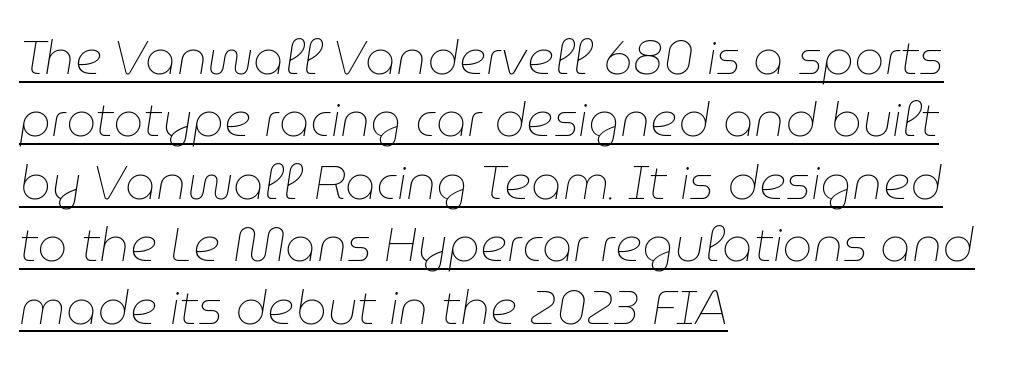
Q: Is the text bold? A: No.
Q: Is the text italic (slanted)? A: Yes, it leans right by about 9 degrees.
Q: Is the text underlined? A: Yes.
Q: How is the paragraph aligned? A: Left-aligned.
Q: Is the spacing between letters normal or unusually wide? A: Normal.
Q: Is the spacing between lines tight, normal or loose? A: Normal.
Q: Width (condensed, normal, or wide)? A: Normal.
Q: Stroke contrast? A: Low.
Q: x-height? A: Medium.
Q: Monospaced? A: No.
